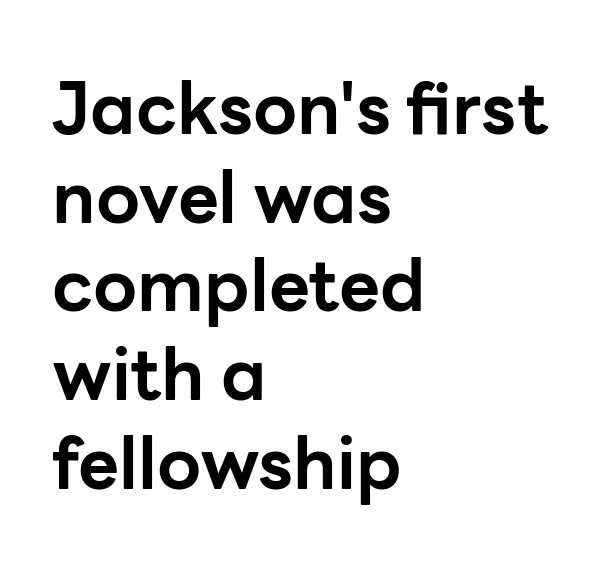
{"serif": "no", "italic": "no", "bold": "yes", "weight": "bold", "width": "normal", "stroke_contrast": "low", "x_height": "medium", "monospaced": "no", "underline": "no", "align": "left", "line_spacing": "normal", "line_spacing_ratio": 1.25, "letter_spacing": "normal", "letter_spacing_em": 0.0, "glyph_px": 71}
